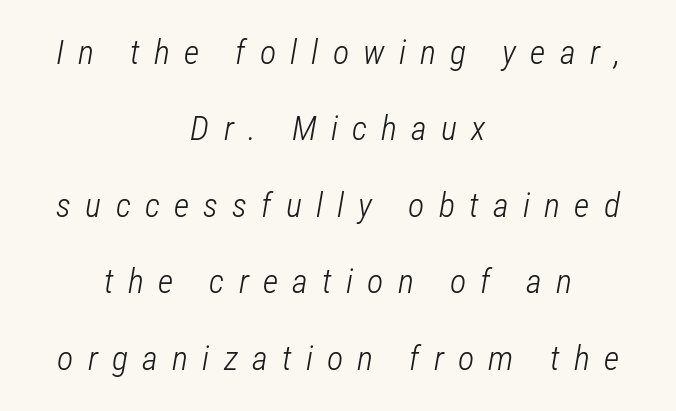
{"italic": "yes", "lean": "right", "slant_degrees": 12, "bold": "no", "weight": "light", "width": "condensed", "stroke_contrast": "low", "x_height": "medium", "monospaced": "no", "underline": "no", "align": "center", "line_spacing": "loose", "line_spacing_ratio": 2.25, "letter_spacing": "wide", "letter_spacing_em": 0.42, "glyph_px": 34}
